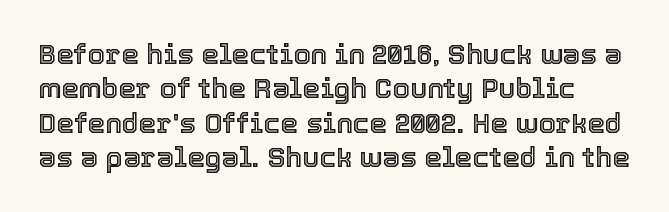
The type sits square on the baseline with zero lean. Inter-character spacing is left at the font's built-in metrics. Decoration check: the copy has no underline. Is this a fixed-width face? No — the glyphs have proportional, varying widths.
